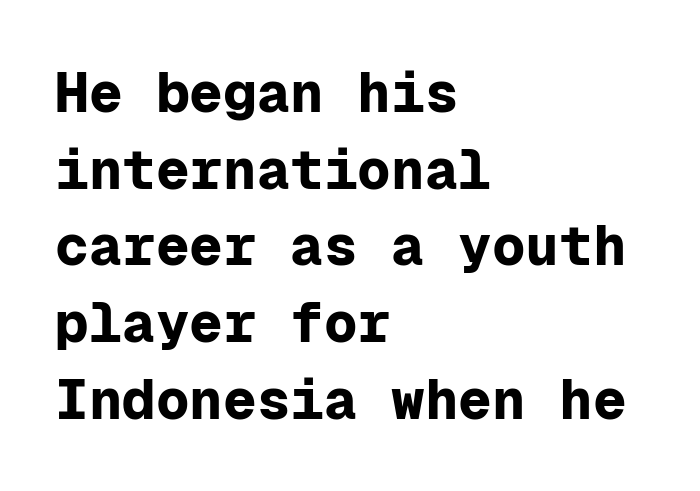
{"serif": "no", "italic": "no", "bold": "yes", "weight": "bold", "width": "normal", "stroke_contrast": "low", "x_height": "medium", "monospaced": "yes", "underline": "no", "align": "left", "line_spacing": "normal", "line_spacing_ratio": 1.37, "letter_spacing": "normal", "letter_spacing_em": 0.0, "glyph_px": 56}
